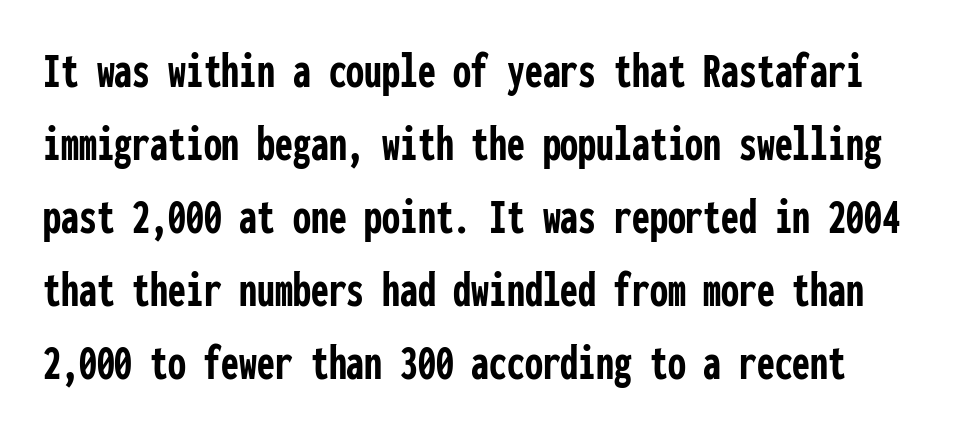
Q: Is the text bold? A: Yes.
Q: Is the text italic (slanted)? A: No, it is upright.
Q: Is the typeface a serif or a sans-serif typeface? A: Sans-serif.
Q: Is the text underlined? A: No.
Q: Is the spacing between letters normal or unusually wide? A: Normal.
Q: Is the spacing between lines tight, normal or loose? A: Normal.
Q: Width (condensed, normal, or wide)? A: Condensed.
Q: Stroke contrast? A: Low.
Q: x-height? A: Medium.
Q: Monospaced? A: Yes.
